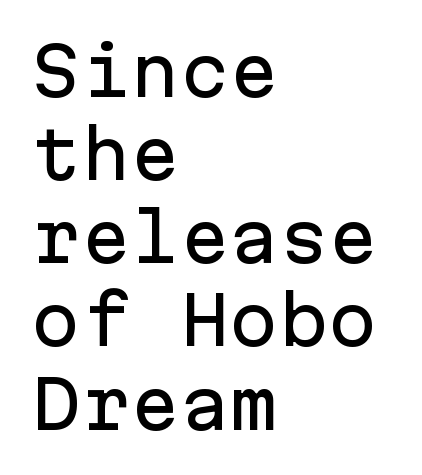
{"serif": "no", "italic": "no", "width": "normal", "stroke_contrast": "low", "x_height": "medium", "monospaced": "yes", "underline": "no", "align": "left", "line_spacing": "normal", "line_spacing_ratio": 1.26, "letter_spacing": "normal", "letter_spacing_em": 0.0, "glyph_px": 66}
